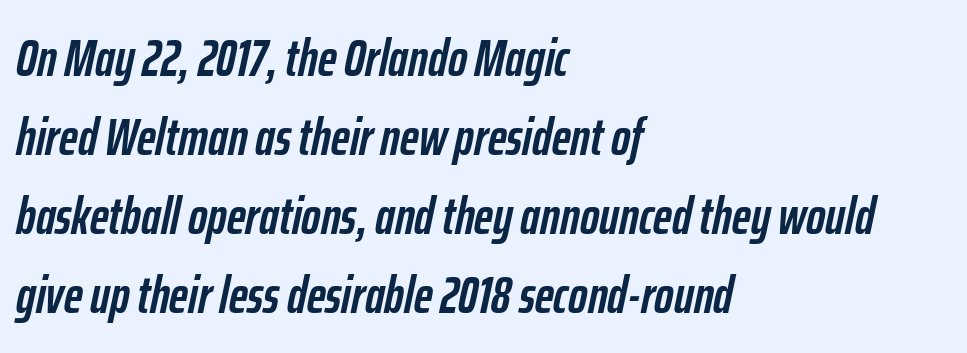
{"italic": "yes", "lean": "right", "slant_degrees": 12, "bold": "yes", "weight": "semibold", "width": "condensed", "stroke_contrast": "low", "x_height": "medium", "monospaced": "no", "underline": "no", "align": "left", "line_spacing": "normal", "line_spacing_ratio": 1.52, "letter_spacing": "normal", "letter_spacing_em": 0.0, "glyph_px": 52}
